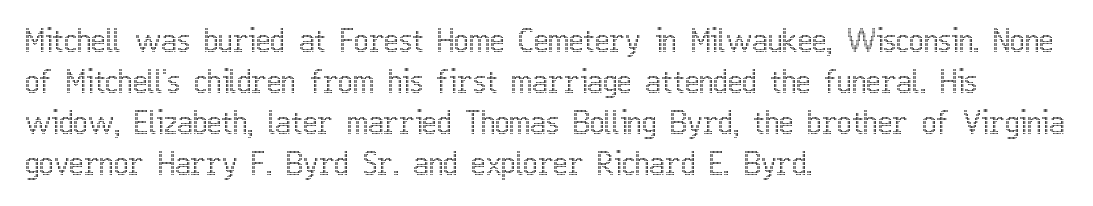
{"italic": "no", "width": "condensed", "x_height": "medium", "monospaced": "no", "underline": "no", "align": "left", "line_spacing": "normal", "line_spacing_ratio": 1.32, "letter_spacing": "normal", "letter_spacing_em": 0.0, "glyph_px": 31}
